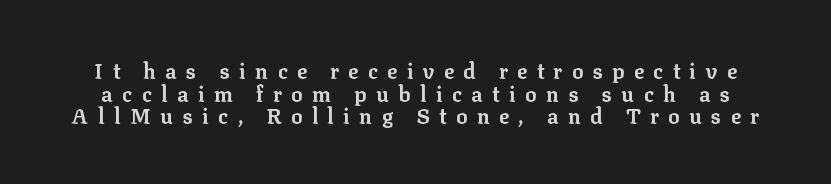
{"italic": "no", "bold": "yes", "underline": "no", "line_spacing": "tight", "line_spacing_ratio": 1.08, "letter_spacing": "wide", "letter_spacing_em": 0.45, "glyph_px": 21}
